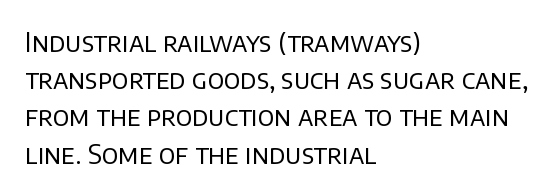
{"italic": "no", "bold": "no", "underline": "no", "align": "left", "line_spacing": "normal", "line_spacing_ratio": 1.43, "letter_spacing": "normal", "letter_spacing_em": 0.0, "glyph_px": 26}
